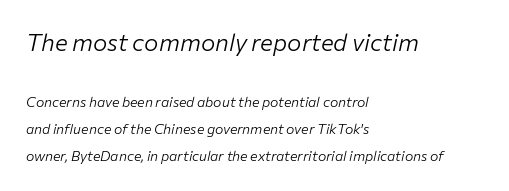
The image shows 24 px text type, italic (leaning right); set left-aligned, loose line spacing (1.94x), normal letter spacing, not underlined; the first (top) block is 1.71x larger.
